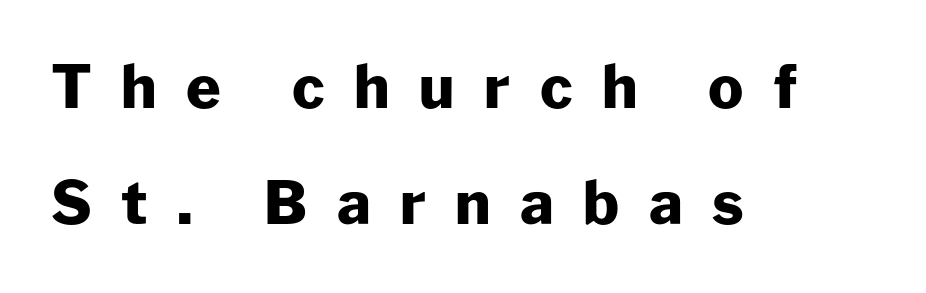
How are the letters spaced? Widely, with obvious added tracking. The area under the type is left untouched. The lettering stays uniformly vertical, giving the passage a roman look. Think of a printed novel: that variable character pitch is what you see here. If you measured baseline to baseline, you'd find a long distance.
